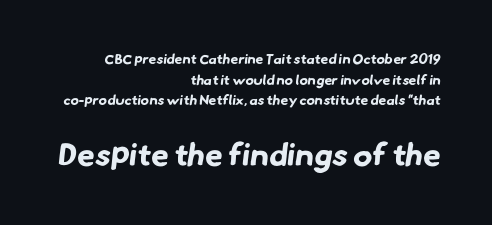
{"serif": "no", "bold": "yes", "weight": "bold", "width": "normal", "stroke_contrast": "low", "x_height": "small", "monospaced": "no", "underline": "no", "align": "right", "line_spacing": "normal", "line_spacing_ratio": 1.48, "letter_spacing": "normal", "letter_spacing_em": 0.0, "larger_block": "second", "size_ratio": 2.29, "glyph_px": 32}
